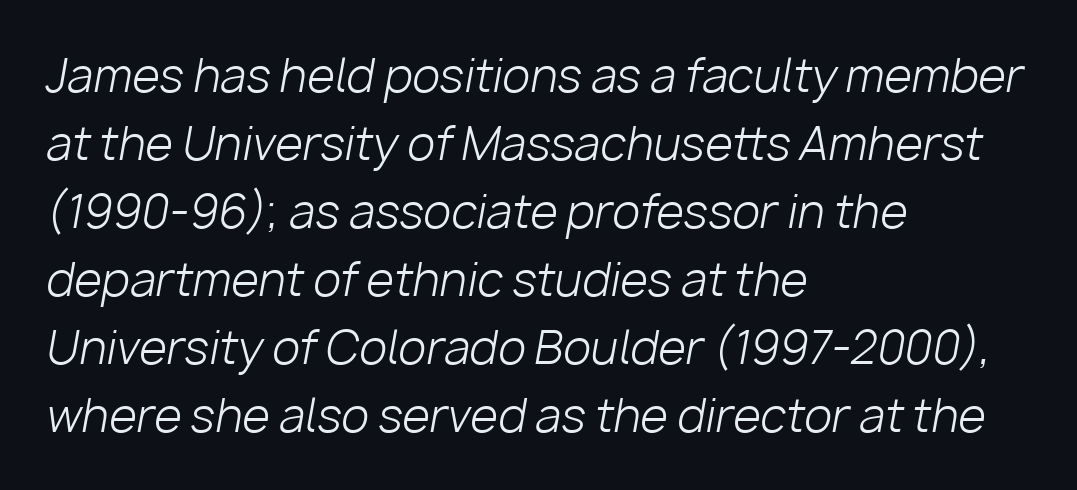
Q: Is the text bold? A: No.
Q: Is the text italic (slanted)? A: Yes, it leans right by about 10 degrees.
Q: Is the text underlined? A: No.
Q: How is the paragraph aligned? A: Left-aligned.
Q: Is the spacing between letters normal or unusually wide? A: Normal.
Q: Is the spacing between lines tight, normal or loose? A: Normal.
Q: Width (condensed, normal, or wide)? A: Normal.
Q: Stroke contrast? A: Low.
Q: x-height? A: Medium.
Q: Monospaced? A: No.
